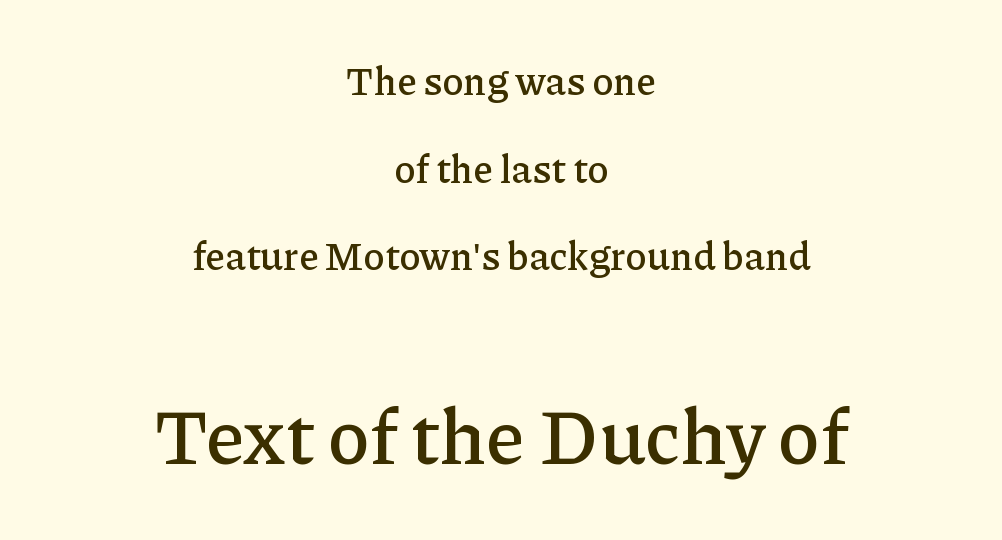
The image shows 78 px serif type, upright; set centered, loose line spacing (2.25x), normal letter spacing, not underlined; the second (bottom) block is 2.0x larger; low stroke contrast and a medium x-height.
